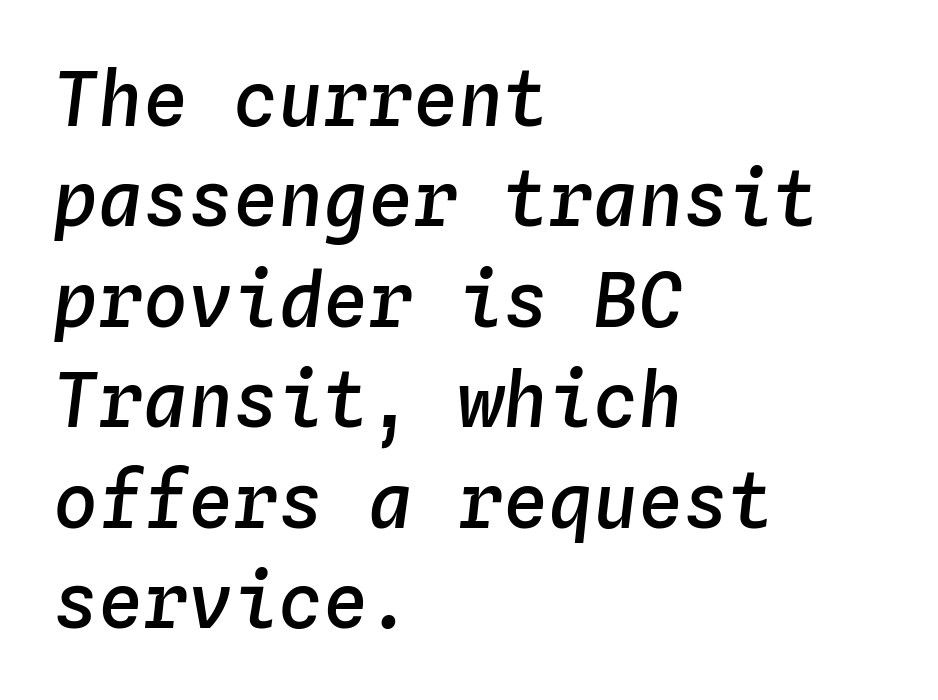
{"italic": "yes", "lean": "right", "slant_degrees": 4, "bold": "semi", "weight": "semibold", "width": "normal", "stroke_contrast": "low", "x_height": "medium", "monospaced": "yes", "underline": "no", "align": "left", "line_spacing": "normal", "line_spacing_ratio": 1.34, "letter_spacing": "normal", "letter_spacing_em": 0.0, "glyph_px": 75}
